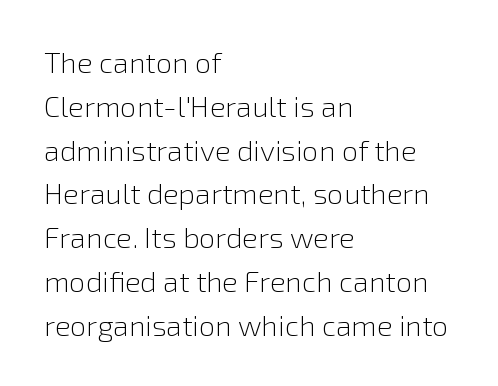
Q: Is the text bold? A: No.
Q: Is the text italic (slanted)? A: No, it is upright.
Q: Is the typeface a serif or a sans-serif typeface? A: Sans-serif.
Q: Is the text underlined? A: No.
Q: How is the paragraph aligned? A: Left-aligned.
Q: Is the spacing between letters normal or unusually wide? A: Normal.
Q: Is the spacing between lines tight, normal or loose? A: Normal.
Q: Width (condensed, normal, or wide)? A: Normal.
Q: Stroke contrast? A: Low.
Q: x-height? A: Medium.
Q: Monospaced? A: No.
